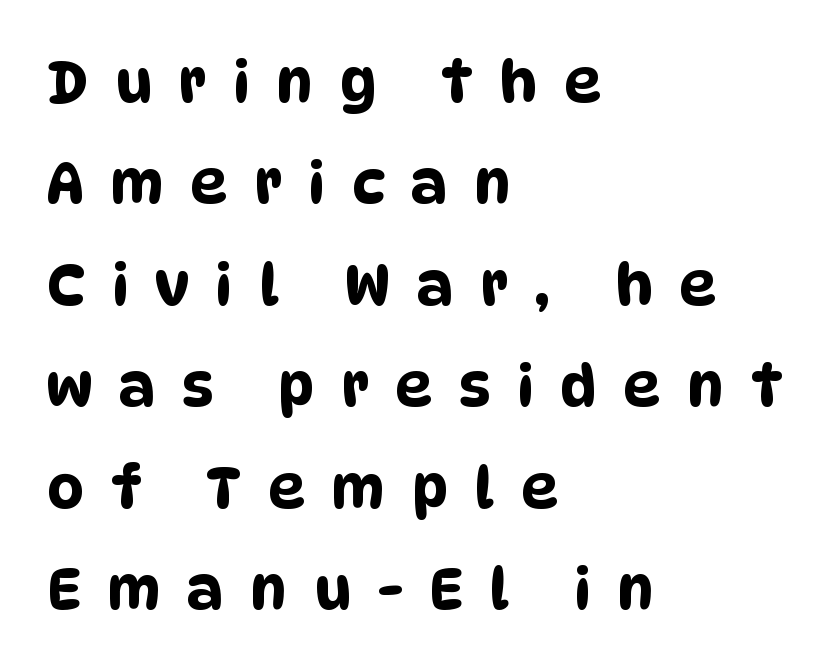
The image shows 58 px condensed sans-serif type; set left-aligned, line spacing 1.75x, unusually wide letter spacing (+0.46 em), not underlined; low stroke contrast and a large x-height.
